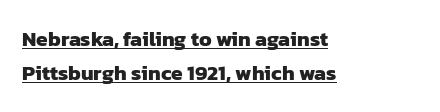
Q: Is the text bold? A: Yes.
Q: Is the text underlined? A: Yes.
Q: How is the paragraph aligned? A: Left-aligned.
Q: Is the spacing between letters normal or unusually wide? A: Normal.
Q: Is the spacing between lines tight, normal or loose? A: Normal.
